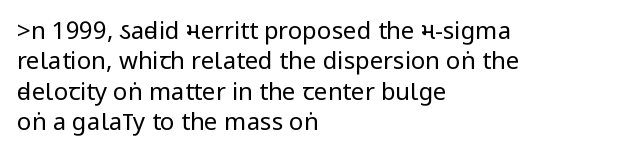
{"italic": "no", "bold": "no", "underline": "no", "align": "left", "line_spacing": "normal", "line_spacing_ratio": 1.27, "letter_spacing": "normal", "letter_spacing_em": 0.0, "glyph_px": 24}
